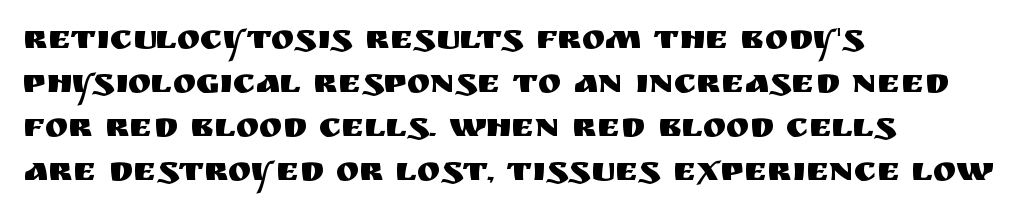
Q: Is the text italic (slanted)? A: No, it is upright.
Q: Is the typeface a serif or a sans-serif typeface? A: Sans-serif.
Q: Is the text underlined? A: No.
Q: How is the paragraph aligned? A: Left-aligned.
Q: Is the spacing between letters normal or unusually wide? A: Normal.
Q: Is the spacing between lines tight, normal or loose? A: Normal.
Q: Width (condensed, normal, or wide)? A: Normal.
Q: Stroke contrast? A: Medium.
Q: x-height? A: Large.
Q: Monospaced? A: No.
